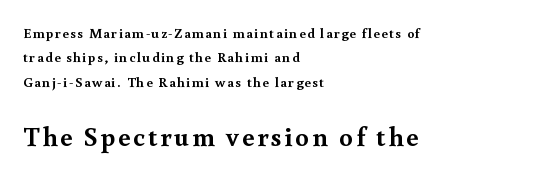
{"italic": "no", "bold": "yes", "underline": "no", "align": "left", "line_spacing_ratio": 1.75, "larger_block": "second", "size_ratio": 1.93, "glyph_px": 27}
